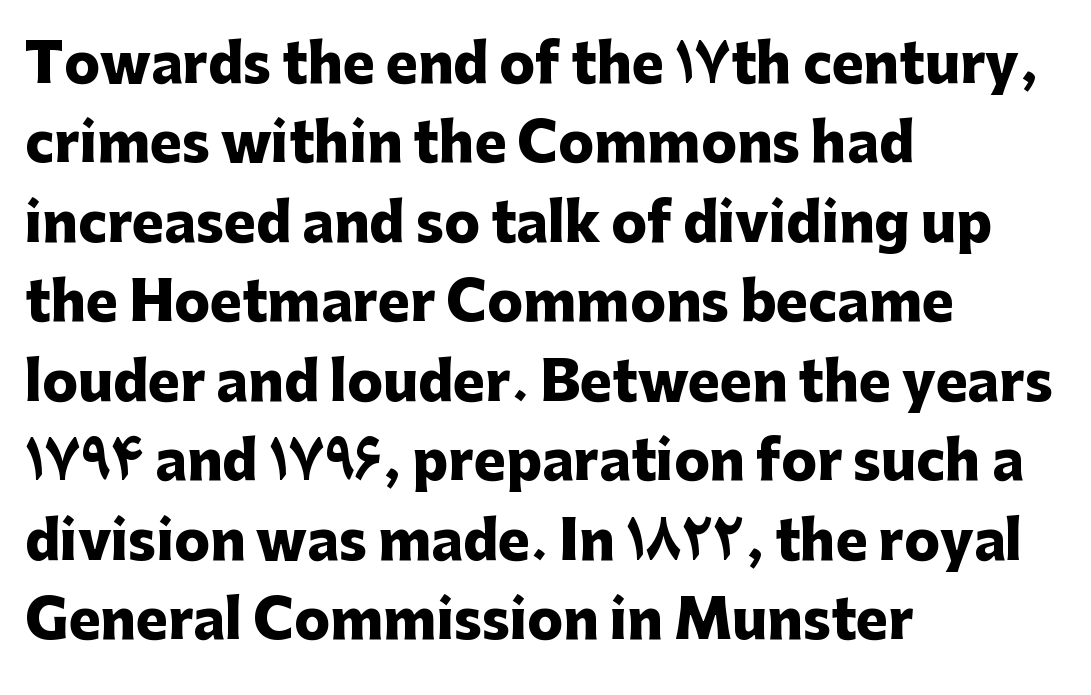
The gaps between neighbouring characters are ordinary and unremarkable. This block has exactly the height ordinary leading produces. Quick note: underline off. All the whitespace from short lines collects on the right. Unlike a traditional serif, this face leaves its strokes unadorned.
